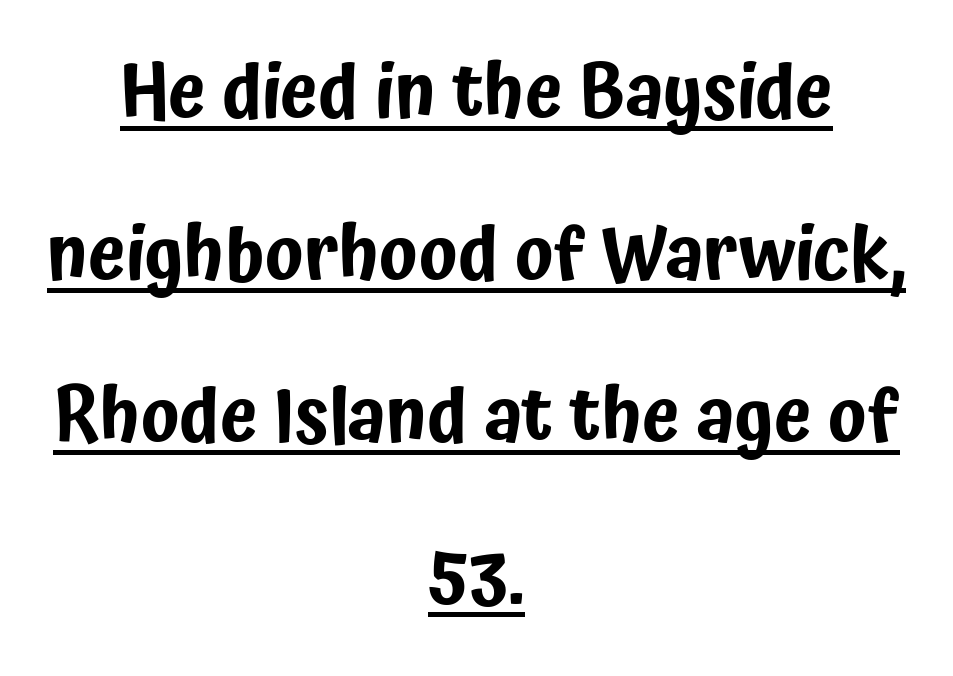
{"serif": "no", "italic": "no", "width": "condensed", "stroke_contrast": "low", "x_height": "medium", "monospaced": "no", "underline": "yes", "align": "center", "line_spacing": "loose", "line_spacing_ratio": 2.13, "letter_spacing": "normal", "letter_spacing_em": 0.0, "glyph_px": 76}
